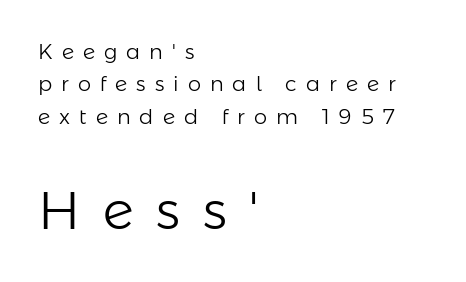
The paragraph shown leans on its left margin. This layout puts the modest block above and the oversized block below. Words float on clear page, feet unadorned. The letters look calm and open, with moderate or lighter stems. Is this a sans? Yes — the strokes have no serifs. The line texture is sparse and dotted thanks to wide tracking.
